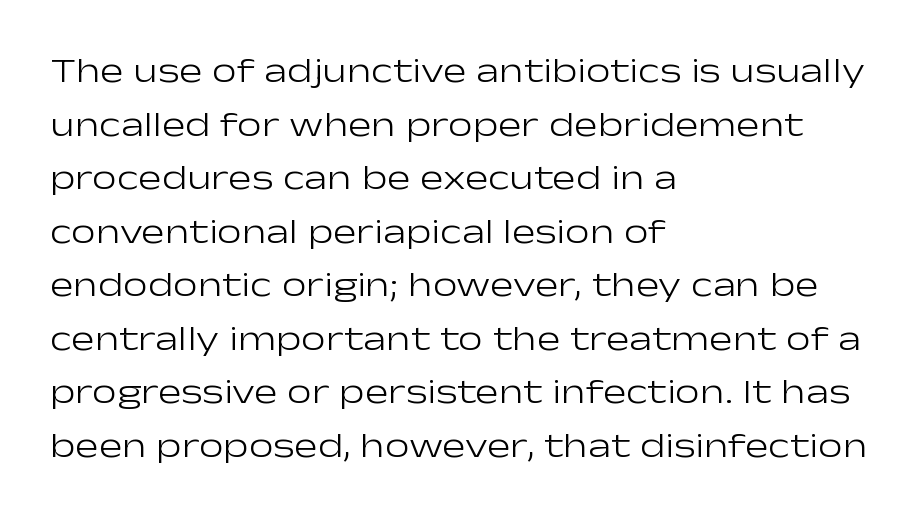
The image shows 35 px light, wide sans-serif type, upright; set left-aligned, normal line spacing (1.53x), normal letter spacing, not underlined; low stroke contrast and a medium x-height.
